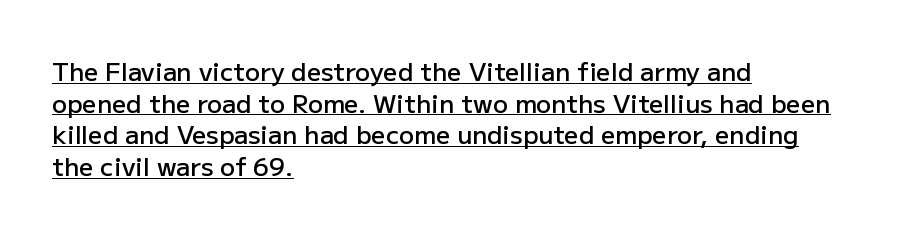
Is the letter spacing exaggerated? No — it looks like the ordinary default. This sample carries an underscore along the baseline area. Is the type bold? Partly — it's a semibold, heavier than regular but not fully bold. This block has exactly the height ordinary leading produces. Typeset ragged right — the left edge is the straight one.
